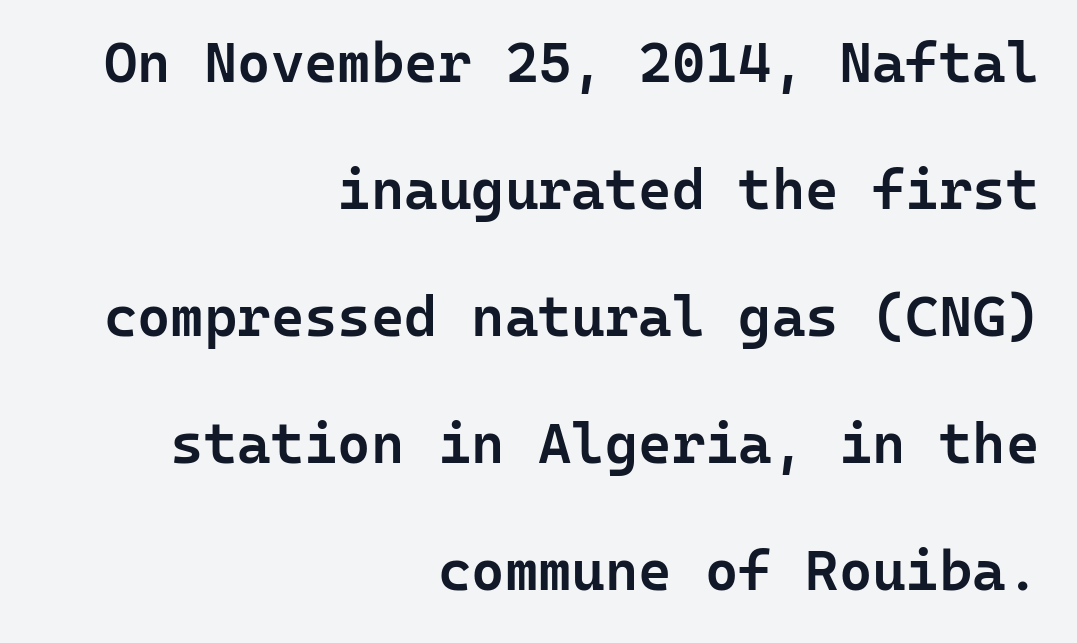
Q: Is the text bold? A: Semi-bold.
Q: Is the text italic (slanted)? A: No, it is upright.
Q: Is the typeface a serif or a sans-serif typeface? A: Sans-serif.
Q: Is the text underlined? A: No.
Q: How is the paragraph aligned? A: Right-aligned.
Q: Is the spacing between letters normal or unusually wide? A: Normal.
Q: Is the spacing between lines tight, normal or loose? A: Loose.
Q: Width (condensed, normal, or wide)? A: Normal.
Q: Stroke contrast? A: Low.
Q: x-height? A: Medium.
Q: Monospaced? A: Yes.
